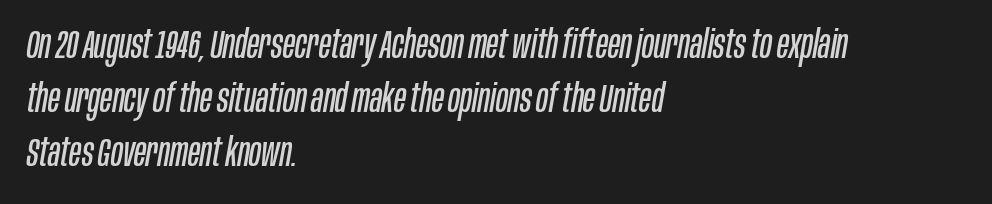
{"italic": "yes", "lean": "right", "slant_degrees": 10, "bold": "no", "weight": "regular", "width": "condensed", "stroke_contrast": "low", "x_height": "large", "monospaced": "no", "underline": "no", "align": "left", "line_spacing": "normal", "line_spacing_ratio": 1.39, "letter_spacing": "normal", "letter_spacing_em": 0.0, "glyph_px": 39}
